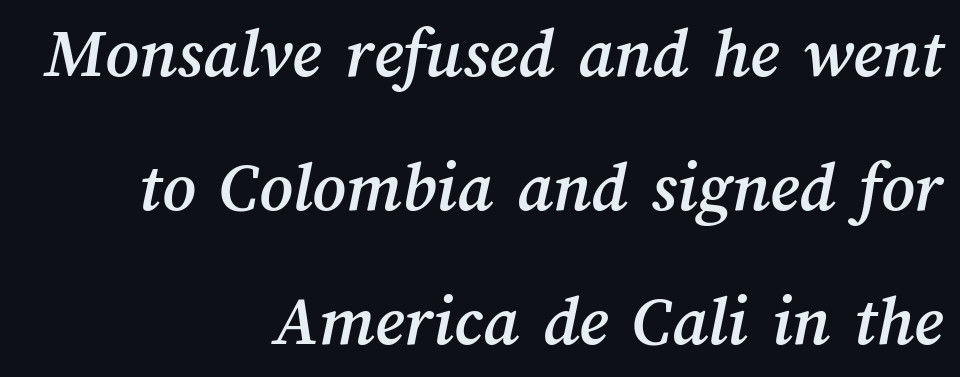
Q: Is the text underlined? A: No.
Q: How is the paragraph aligned? A: Right-aligned.
Q: Is the spacing between letters normal or unusually wide? A: Normal.
Q: Width (condensed, normal, or wide)? A: Normal.
Q: Stroke contrast? A: Medium.
Q: x-height? A: Medium.
Q: Monospaced? A: No.
